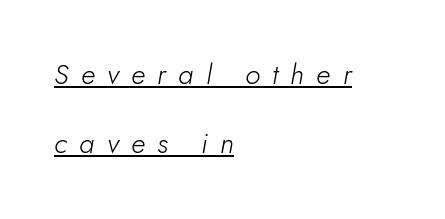
The image shows 28 px light type, italic (leaning right); set left-aligned, loose line spacing (2.47x), unusually wide letter spacing (+0.44 em), underlined; low stroke contrast and a small x-height.
